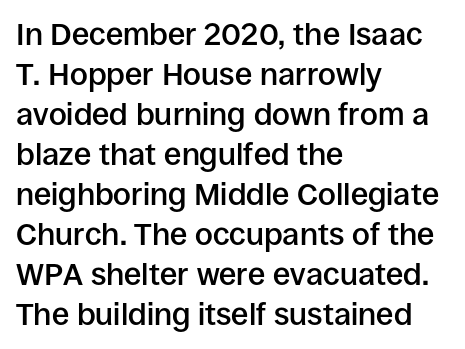
What stands out about the letter spacing? Nothing — it is the standard amount. The space beneath each line is pristine and unruled. One-word summary of the alignment: left. Each letter keeps its own natural width here, so spacing adapts to shape.
